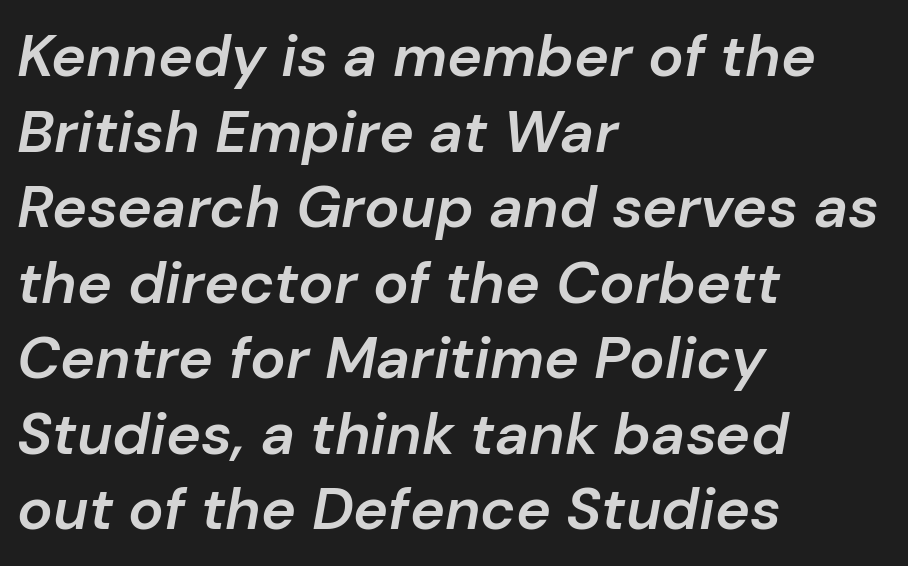
{"italic": "yes", "lean": "right", "slant_degrees": 10, "bold": "semi", "weight": "semibold", "width": "normal", "stroke_contrast": "low", "x_height": "medium", "monospaced": "no", "underline": "no", "align": "left", "line_spacing": "normal", "line_spacing_ratio": 1.28, "letter_spacing": "normal", "letter_spacing_em": 0.0, "glyph_px": 59}
